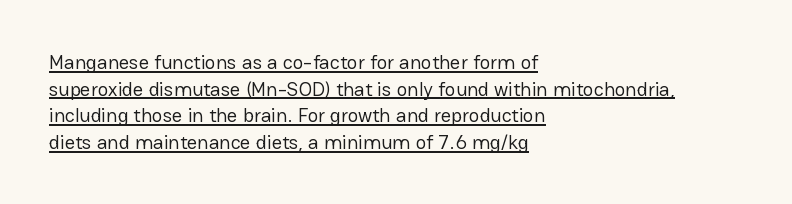
{"italic": "no", "bold": "no", "underline": "yes", "align": "left", "line_spacing": "normal", "line_spacing_ratio": 1.33, "letter_spacing": "normal", "letter_spacing_em": 0.0, "glyph_px": 20}
